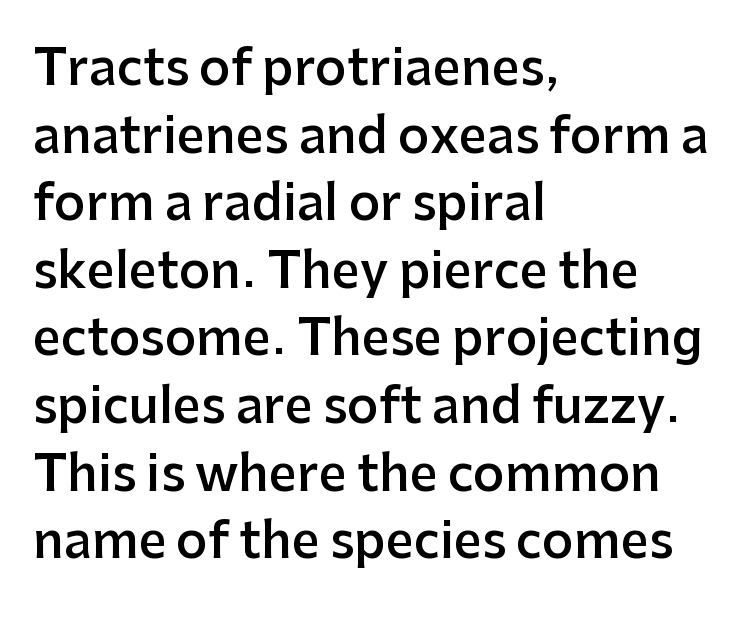
The image shows 49 px semibold sans-serif type, upright; set left-aligned, normal line spacing (1.38x), normal letter spacing, not underlined; low stroke contrast and a medium x-height.
